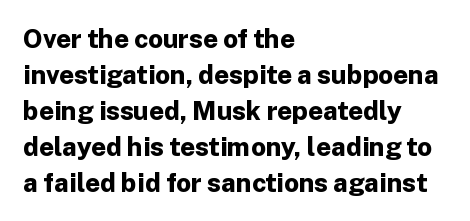
Q: Is the text bold? A: Yes.
Q: Is the text italic (slanted)? A: No, it is upright.
Q: Is the text underlined? A: No.
Q: How is the paragraph aligned? A: Left-aligned.
Q: Is the spacing between letters normal or unusually wide? A: Normal.
Q: Is the spacing between lines tight, normal or loose? A: Normal.
